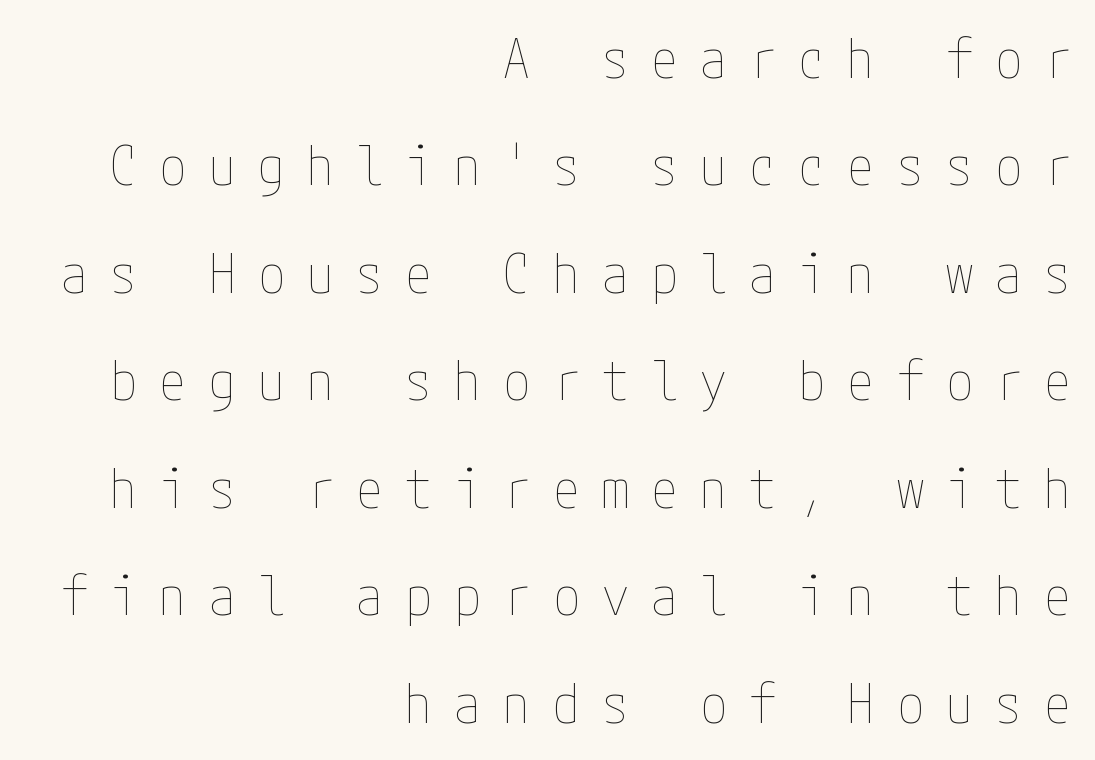
Q: Is the text bold? A: No.
Q: Is the text italic (slanted)? A: No, it is upright.
Q: Is the text underlined? A: No.
Q: How is the paragraph aligned? A: Right-aligned.
Q: Is the spacing between letters normal or unusually wide? A: Unusually wide.
Q: Is the spacing between lines tight, normal or loose? A: Loose.
Q: Width (condensed, normal, or wide)? A: Condensed.
Q: Stroke contrast? A: Low.
Q: x-height? A: Medium.
